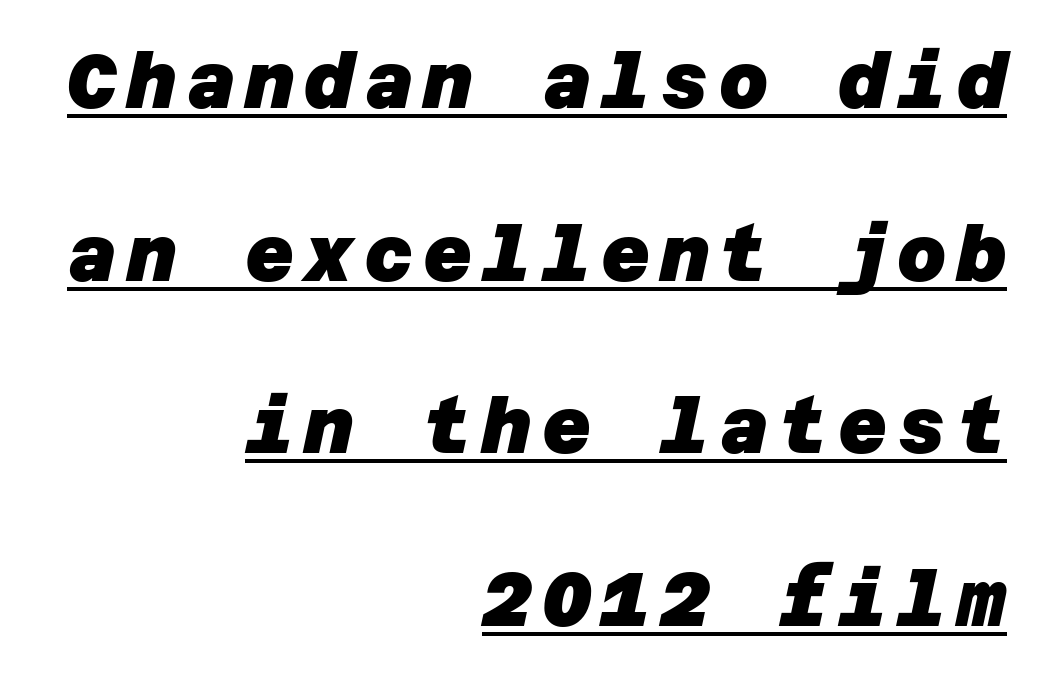
{"serif": "no", "bold": "yes", "weight": "heavy", "width": "normal", "stroke_contrast": "low", "x_height": "large", "underline": "yes", "align": "right", "line_spacing": "loose", "line_spacing_ratio": 2.27, "glyph_px": 76}
